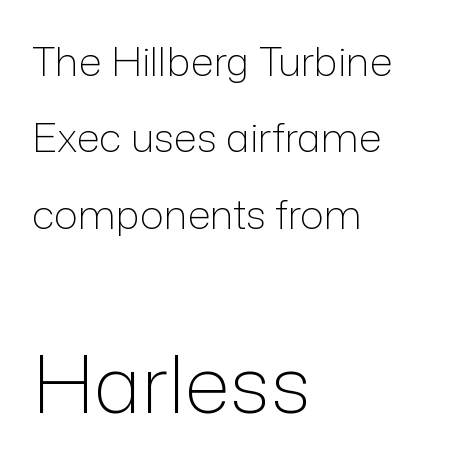
Each letter's strokes conclude bluntly, with no projecting serifs. In CSS terms this would be text-align: left. You could fit nearly another row in the gap between these rows. Honestly, there is no underline to notice here at all. Notice how the stems are strictly vertical — no italics here.
